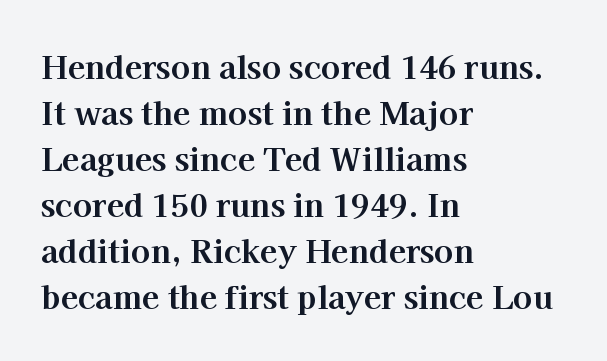
This is roman type, the default non-slanted kind. Alignment: flush left. One glance says typical: line gaps are just what's usual. A typesetter would call this proportional, since set widths differ per character. The string is rendered with underlining switched off.
